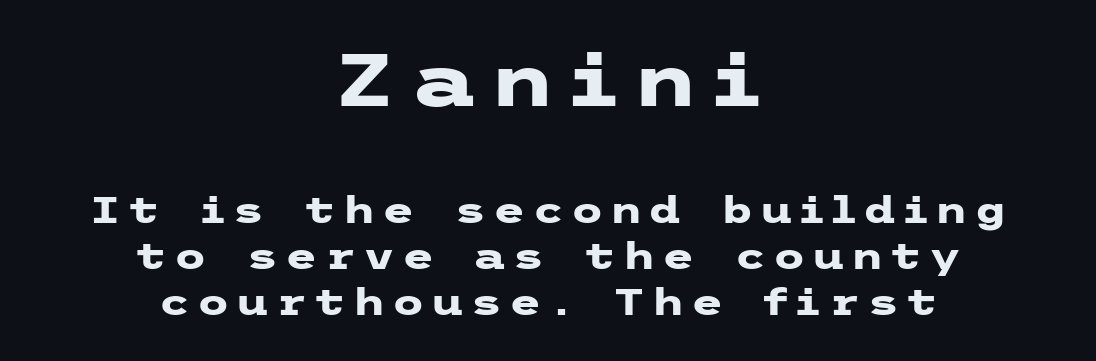
The glyphs in this specimen are sans serif. Block one is the big one; block two sits smaller underneath. Plenty of ink on the page — the face is bold. Bare-footed words on every line. Quick note: not italic, upright. Alignment: centered.
